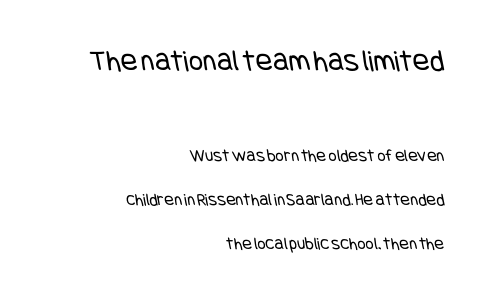
{"serif": "no", "bold": "no", "weight": "regular", "width": "condensed", "stroke_contrast": "low", "x_height": "large", "underline": "no", "align": "right", "line_spacing": "loose", "line_spacing_ratio": 2.45, "letter_spacing": "normal", "letter_spacing_em": 0.0, "larger_block": "first", "size_ratio": 1.72, "glyph_px": 31}
